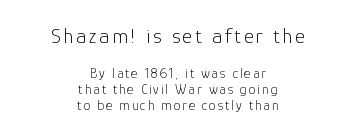
No word sits above an underline. This is the regular roman posture of the typeface. Weight: not bold — regular or lighter. The compositor balanced each line on the midline. Of the two passages, the one on top uses the larger point size. Compared with typical paragraphs, the rows here are closer together.
